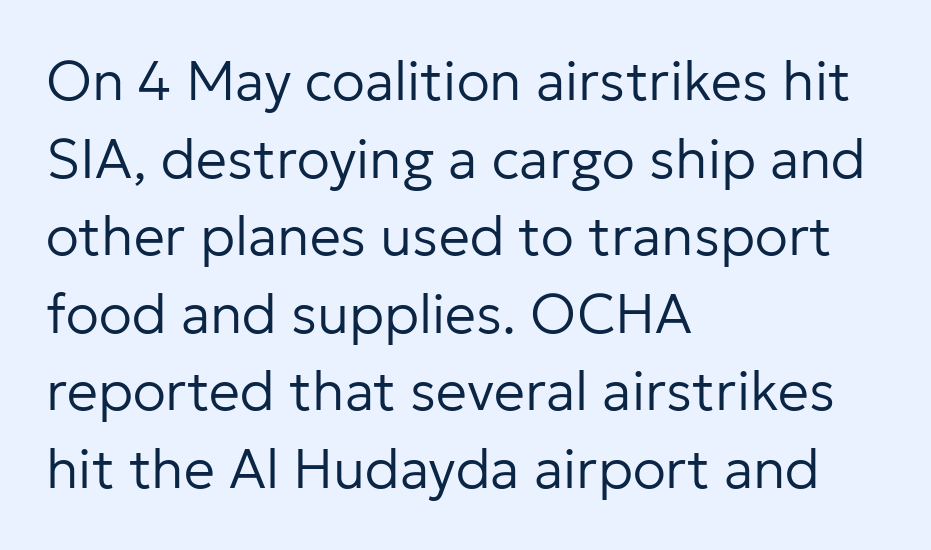
The image shows 55 px regular-weight sans-serif type, upright; set left-aligned, normal line spacing (1.41x), normal letter spacing, not underlined; low stroke contrast and a medium x-height.
